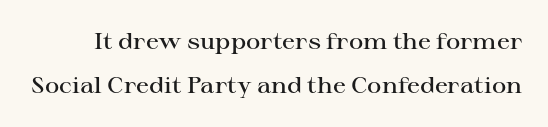
The image shows 22 px text type, upright; set loose line spacing (1.98x), normal letter spacing, not underlined.
